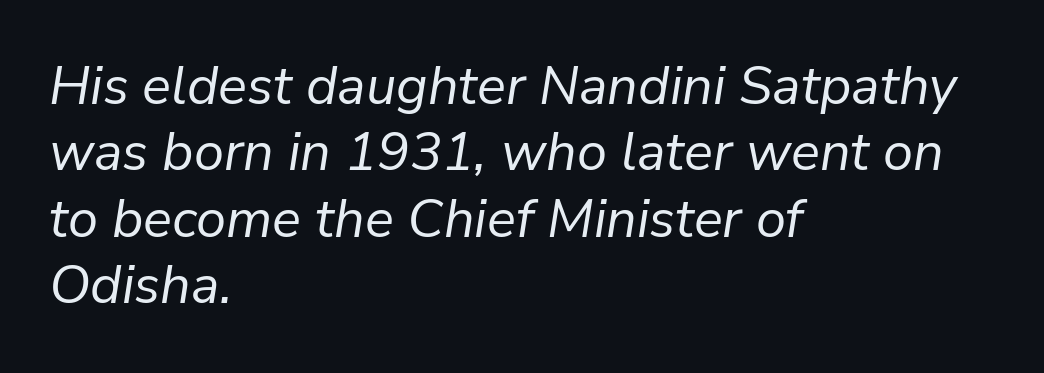
Stem width sits at or under what a default text font uses. An italicized treatment has been applied to the whole sample. Words float on clear page, feet unadorned. Tracking here is standard; glyphs follow each other at the usual distance. Casual observation: everything's shoved over to the left. Do the characters align in a grid? No, the font is proportional.
